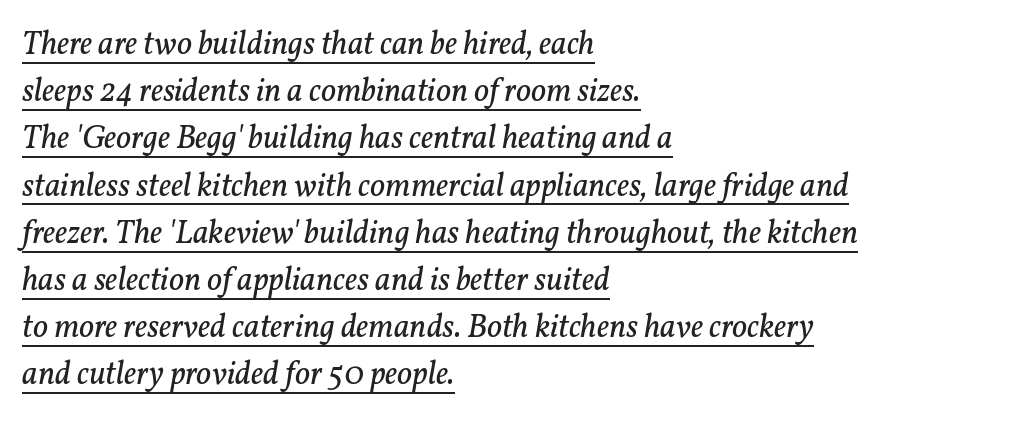
{"serif": "yes", "italic": "yes", "lean": "right", "slant_degrees": 11, "bold": "no", "weight": "regular", "width": "normal", "stroke_contrast": "low", "x_height": "medium", "monospaced": "no", "underline": "yes", "align": "left", "line_spacing": "normal", "line_spacing_ratio": 1.43, "letter_spacing": "normal", "letter_spacing_em": 0.0, "glyph_px": 33}
